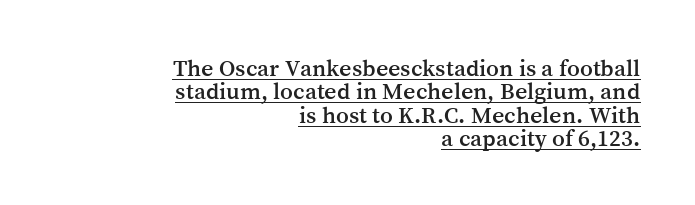
The image shows 24 px text type, upright; set right-aligned, tight line spacing (0.97x), normal letter spacing, underlined.
